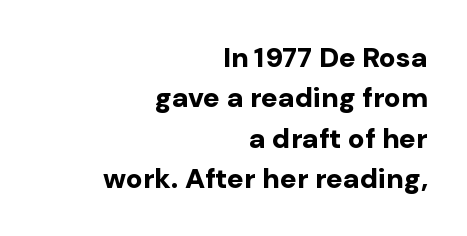
Every row of glyphs terminates at an identical x-position on the right. The letterforms sit shoulder to shoulder at normal distance. The face used here has the dense, thick strokes of a bold. Does the leading feel generous? No, just average. The passage shown is typed in a proportional face where columns would drift. Typographically, this falls in the sans-serif category.
